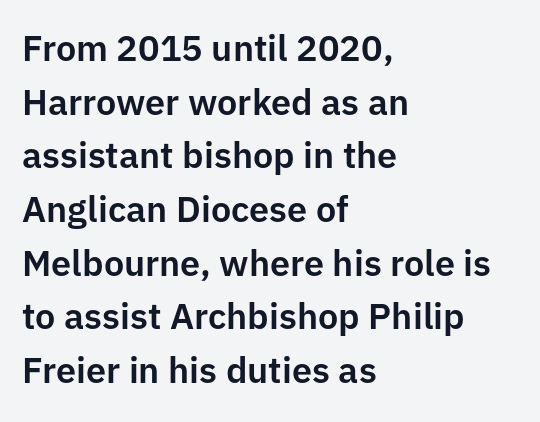
The glyphs are unaccompanied by any horizontal stroke below them. The typography opts for an upright posture over an oblique one. The ragged edge is on the right, which tells us the setting is flush left. The glyphs in this specimen are sans serif. The type is set solid horizontally, with unmodified tracking.
